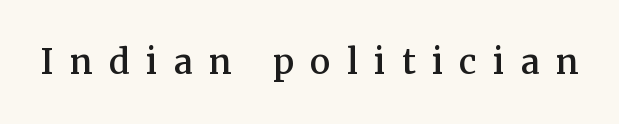
Q: Is the text italic (slanted)? A: No, it is upright.
Q: Is the typeface a serif or a sans-serif typeface? A: Serif.
Q: Is the text underlined? A: No.
Q: Is the spacing between letters normal or unusually wide? A: Unusually wide.
Q: Width (condensed, normal, or wide)? A: Normal.
Q: Stroke contrast? A: Medium.
Q: x-height? A: Medium.
Q: Monospaced? A: No.
